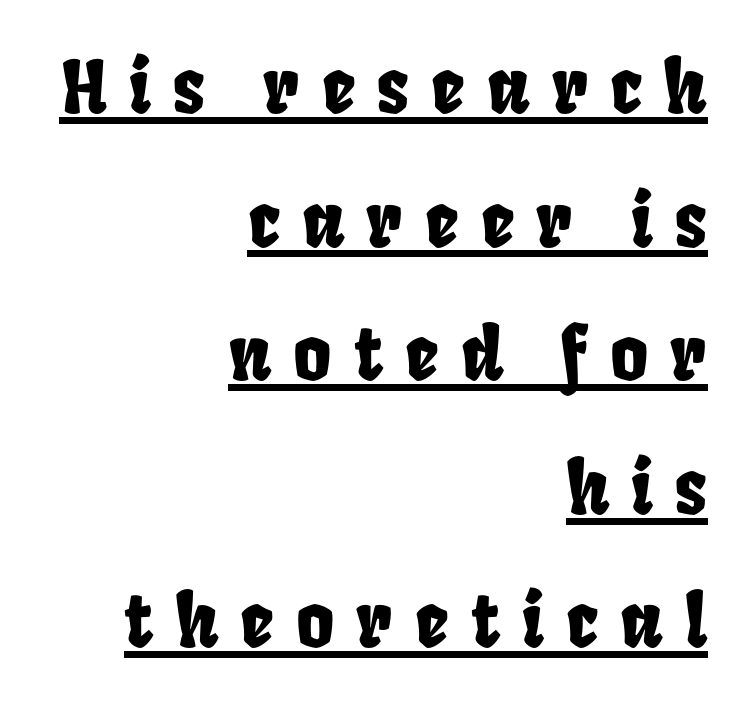
Is this a fixed-width face? No — the glyphs have proportional, varying widths. Quick note: underline on. Layout note: lines flush right. You could only call the tracking loose — the letters float apart.
